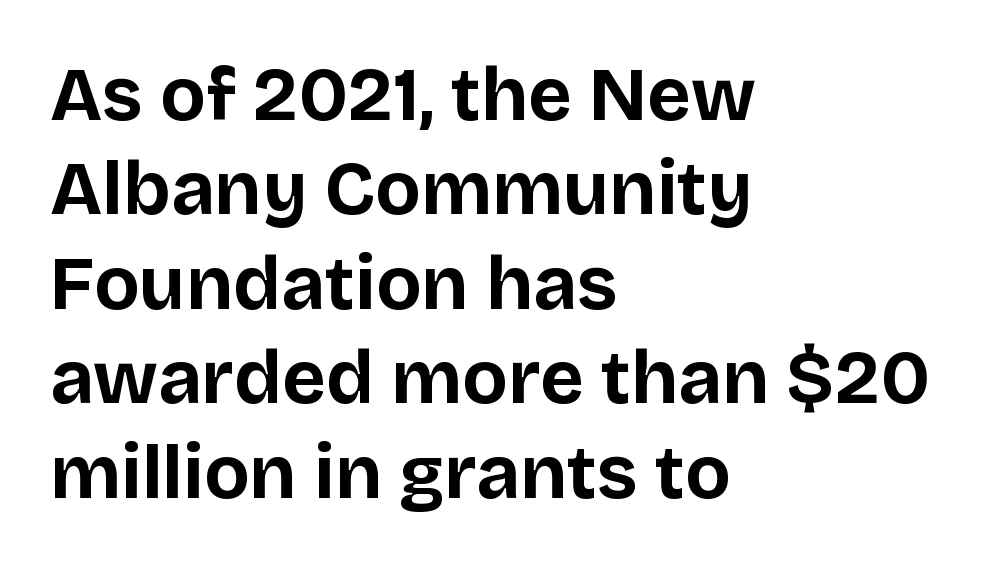
The image shows 75 px bold sans-serif type, upright; set left-aligned, normal line spacing (1.26x), normal letter spacing, not underlined; low stroke contrast and a large x-height.
